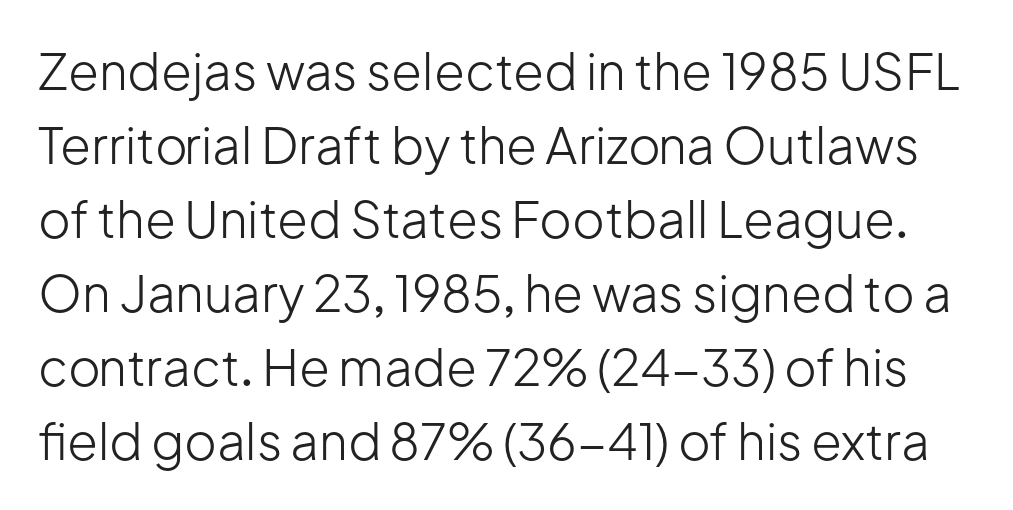
The image shows 50 px light sans-serif type, upright; set normal line spacing (1.48x), normal letter spacing, not underlined; low stroke contrast and a medium x-height.
